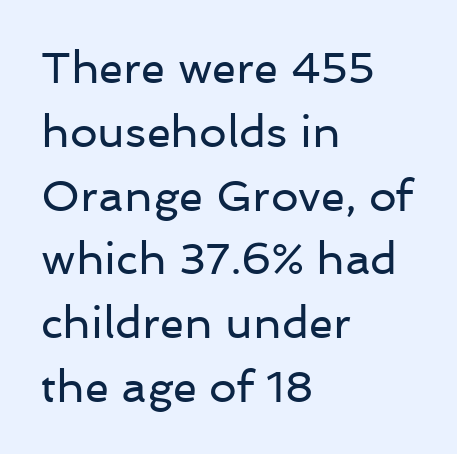
Q: Is the text bold? A: No.
Q: Is the text italic (slanted)? A: No, it is upright.
Q: Is the typeface a serif or a sans-serif typeface? A: Sans-serif.
Q: Is the text underlined? A: No.
Q: How is the paragraph aligned? A: Left-aligned.
Q: Is the spacing between letters normal or unusually wide? A: Normal.
Q: Is the spacing between lines tight, normal or loose? A: Normal.
Q: Width (condensed, normal, or wide)? A: Normal.
Q: Stroke contrast? A: Low.
Q: x-height? A: Medium.
Q: Monospaced? A: No.
